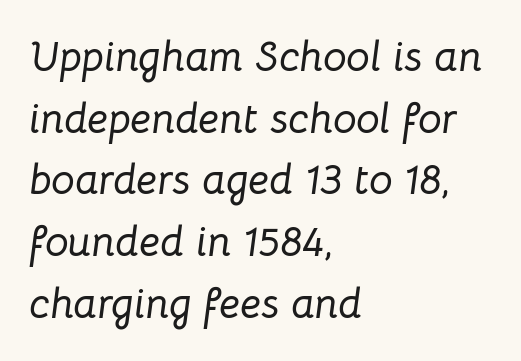
{"italic": "yes", "lean": "right", "slant_degrees": 8, "width": "normal", "stroke_contrast": "low", "x_height": "medium", "monospaced": "no", "underline": "no", "align": "left", "line_spacing": "normal", "line_spacing_ratio": 1.47, "letter_spacing": "normal", "letter_spacing_em": 0.0, "glyph_px": 42}
